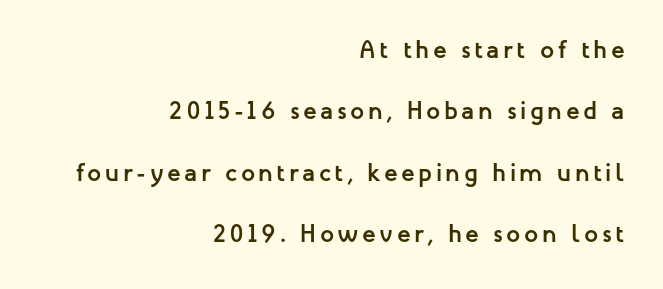
The image shows 25 px bold type, upright; set right-aligned, loose line spacing (2.46x), not underlined.
